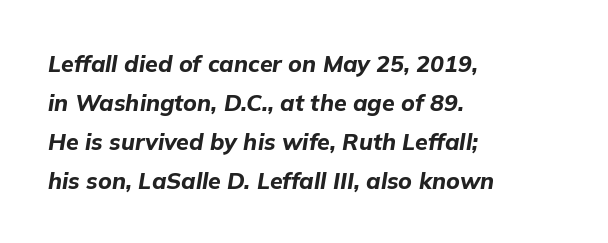
The image shows 23 px bold type, italic (leaning right); set left-aligned, normal line spacing (1.69x), normal letter spacing, not underlined.
